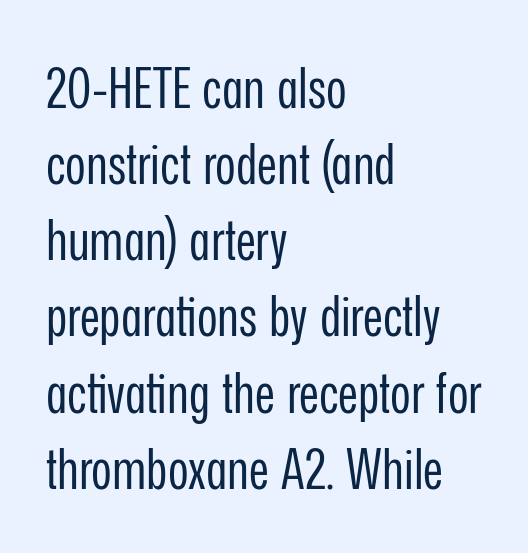
The setting favours the left margin, as ordinary paragraphs usually do. Serif or sans? Sans — the stroke terminals are bare. The cut favours lightness, reaching ordinary text weight at its darkest. Rule under the text: the space is simply empty.
